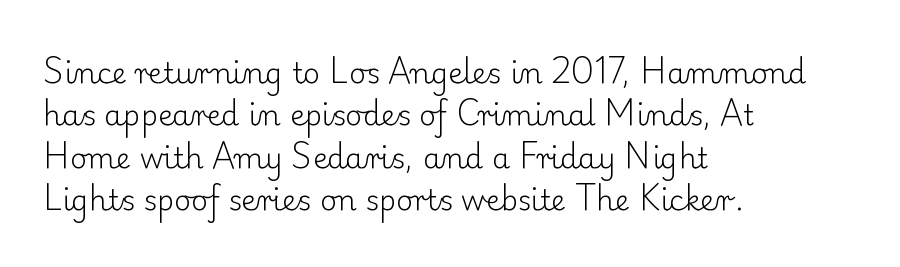
The line-height multiplier appears to be the usual default. The characters are drawn with everyday or finer stroke widths. Glyph-to-glyph distance matches everyday printed text.
